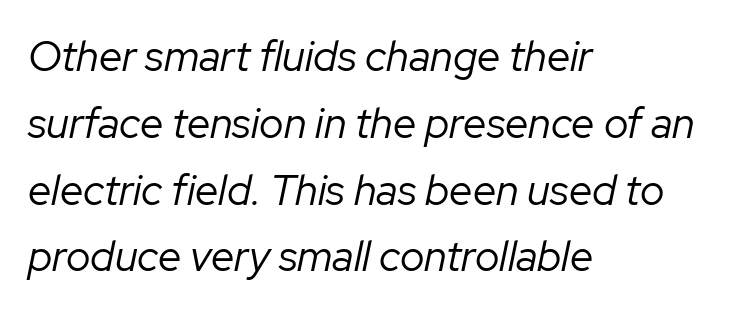
The image shows 42 px regular-weight type, italic (leaning right); set left-aligned, normal line spacing (1.59x), normal letter spacing, not underlined; low stroke contrast and a medium x-height.
